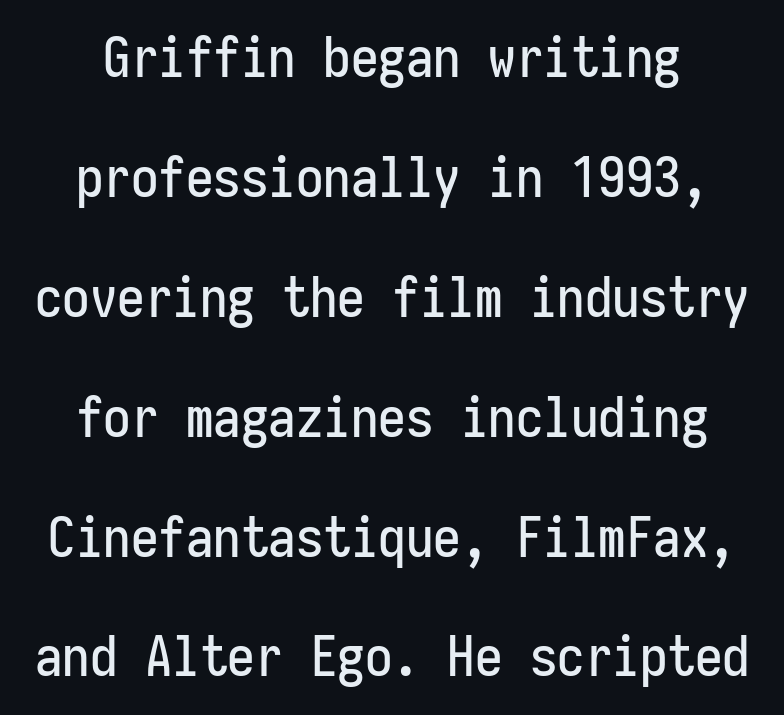
Q: Is the text italic (slanted)? A: No, it is upright.
Q: Is the typeface a serif or a sans-serif typeface? A: Sans-serif.
Q: Is the text underlined? A: No.
Q: Is the spacing between letters normal or unusually wide? A: Normal.
Q: Is the spacing between lines tight, normal or loose? A: Loose.
Q: Width (condensed, normal, or wide)? A: Condensed.
Q: Stroke contrast? A: Low.
Q: x-height? A: Medium.
Q: Monospaced? A: Yes.
